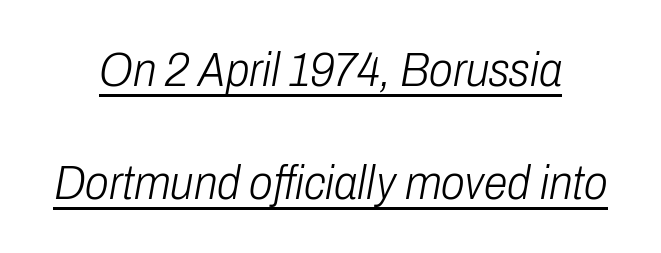
{"italic": "yes", "lean": "right", "slant_degrees": 10, "bold": "no", "weight": "light", "width": "condensed", "stroke_contrast": "low", "x_height": "medium", "monospaced": "no", "underline": "yes", "line_spacing": "loose", "line_spacing_ratio": 2.35, "letter_spacing": "normal", "letter_spacing_em": 0.0, "glyph_px": 48}
